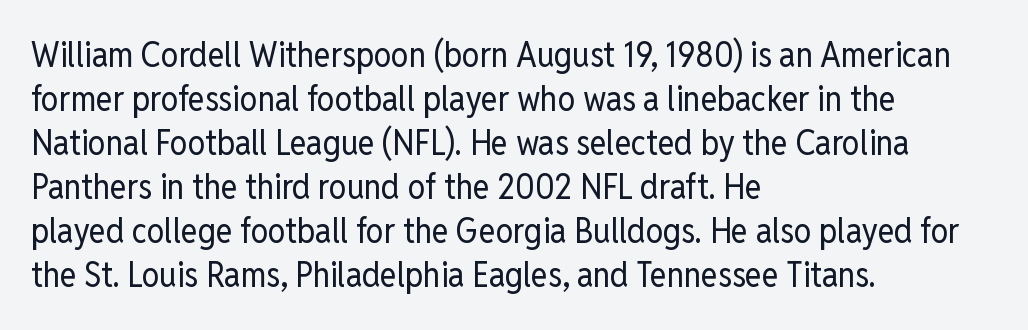
The image shows 35 px regular-weight, condensed sans-serif type, upright; set left-aligned, normal line spacing (1.26x), normal letter spacing, not underlined; low stroke contrast and a medium x-height.
